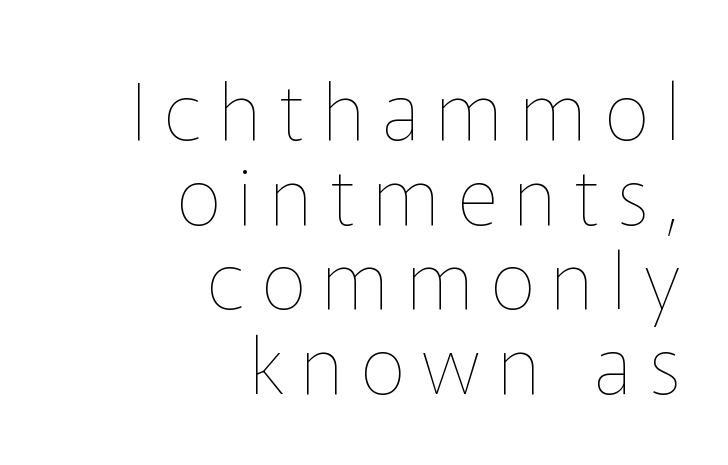
{"italic": "no", "bold": "no", "weight": "thin", "width": "normal", "stroke_contrast": "low", "x_height": "medium", "monospaced": "no", "underline": "no", "align": "right", "line_spacing": "tight", "line_spacing_ratio": 1.07, "letter_spacing": "wide", "letter_spacing_em": 0.22, "glyph_px": 79}
